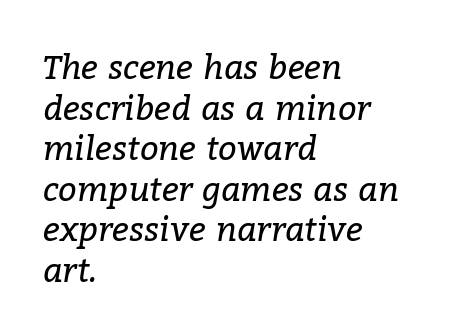
The image shows 33 px regular-weight serif type, italic (leaning right); set left-aligned, line spacing 1.23x, normal letter spacing, not underlined; low stroke contrast and a medium x-height.
